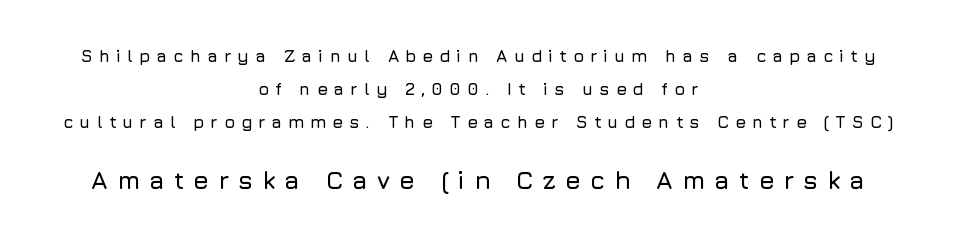
Unlike italic type, these characters show no tilt at all. The letters in the lower block stand taller than those in the block above. One-word summary of the alignment: center. Rule under the text: the space is simply empty.
